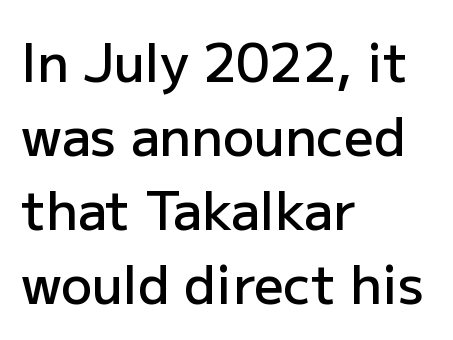
Q: Is the text bold? A: Semi-bold.
Q: Is the text italic (slanted)? A: No, it is upright.
Q: Is the typeface a serif or a sans-serif typeface? A: Sans-serif.
Q: Is the text underlined? A: No.
Q: How is the paragraph aligned? A: Left-aligned.
Q: Is the spacing between letters normal or unusually wide? A: Normal.
Q: Is the spacing between lines tight, normal or loose? A: Normal.
Q: Width (condensed, normal, or wide)? A: Normal.
Q: Stroke contrast? A: Low.
Q: x-height? A: Medium.
Q: Monospaced? A: No.
